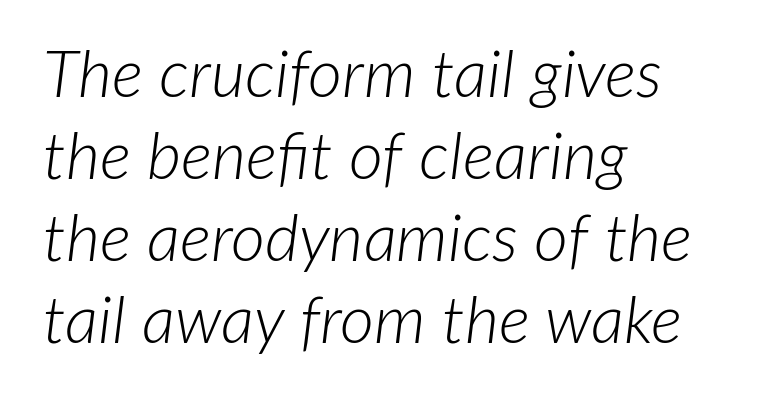
It's the slanting kind of type. The baseline area is clear. The lines in this sample share a left origin and differ only in where they stop. Spacing between characters is what you'd get straight out of the box. This reads as an unemphasized weight, regular at the heaviest.
